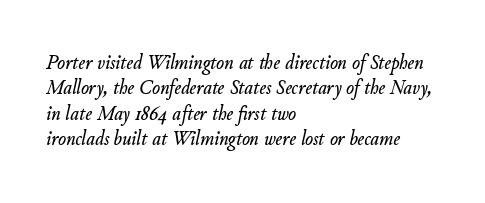
Does extra space separate the letters? No, they use regular spacing. Words float on clear page, feet unadorned. You can tell it's italic because the verticals aren't actually vertical. Layout note: lines flush left.
